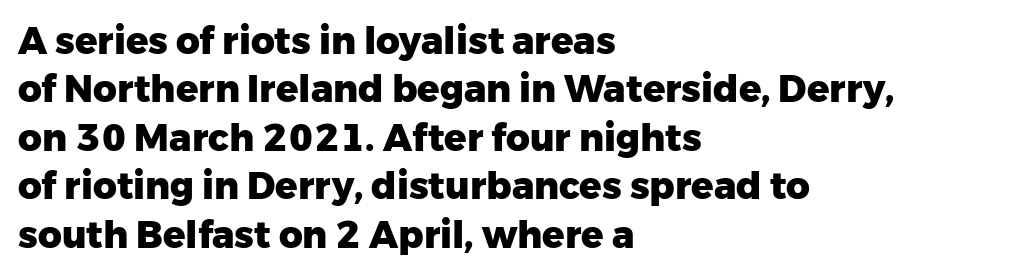
The image shows 37 px heavy sans-serif type, upright; set left-aligned, normal line spacing (1.31x), normal letter spacing, not underlined; low stroke contrast and a medium x-height.
